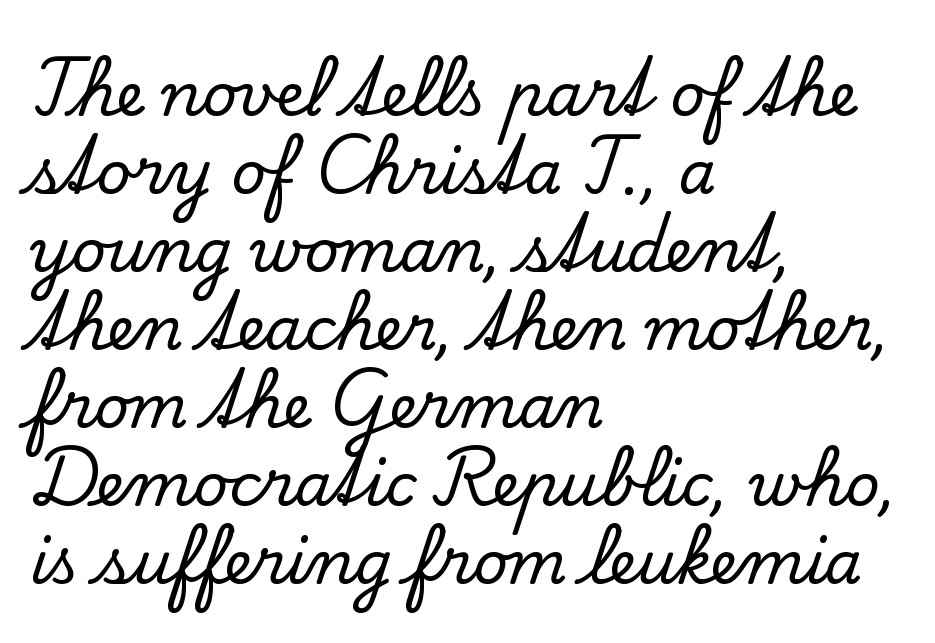
{"serif": "yes", "width": "normal", "stroke_contrast": "low", "x_height": "small", "monospaced": "no", "underline": "no", "align": "left", "line_spacing": "normal", "line_spacing_ratio": 1.3, "letter_spacing": "normal", "letter_spacing_em": 0.0, "glyph_px": 60}
